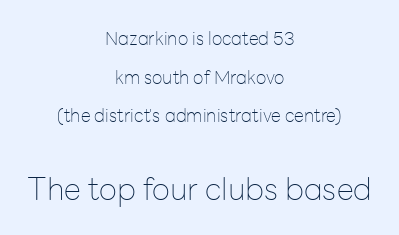
No word sits above an underline. Is this a fixed-width face? No — the glyphs have proportional, varying widths. Vertical spacing — loose. Posture: upright roman.
